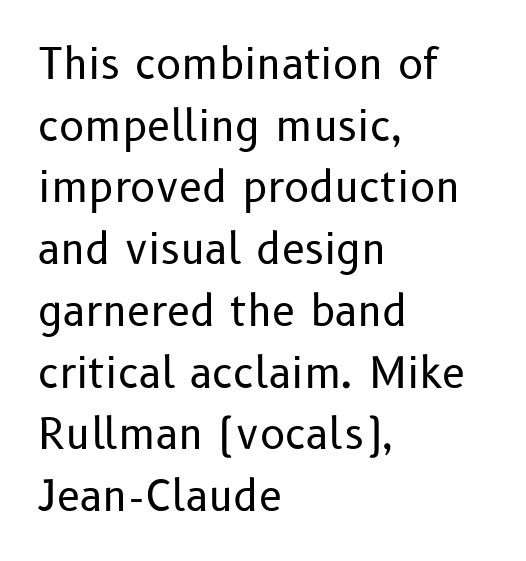
Q: Is the text bold? A: No.
Q: Is the text italic (slanted)? A: No, it is upright.
Q: Is the typeface a serif or a sans-serif typeface? A: Sans-serif.
Q: Is the text underlined? A: No.
Q: How is the paragraph aligned? A: Left-aligned.
Q: Is the spacing between letters normal or unusually wide? A: Normal.
Q: Is the spacing between lines tight, normal or loose? A: Normal.
Q: Width (condensed, normal, or wide)? A: Normal.
Q: Stroke contrast? A: Low.
Q: x-height? A: Medium.
Q: Monospaced? A: No.
